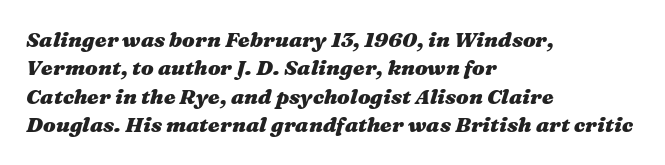
Which margin do the lines hug? The left one — the right edge is uneven. What stands out about the letter spacing? Nothing — it is the standard amount. Typesetter's note: full bold, strokes at maximum text heaviness. Line spacing here is normal. Rule under the text: the space is simply empty.
